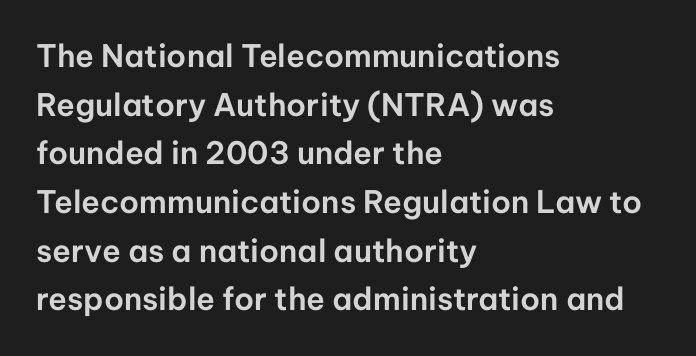
{"serif": "no", "italic": "no", "width": "normal", "stroke_contrast": "low", "x_height": "medium", "monospaced": "no", "underline": "no", "align": "left", "line_spacing": "normal", "line_spacing_ratio": 1.57, "letter_spacing": "normal", "letter_spacing_em": 0.0, "glyph_px": 31}
